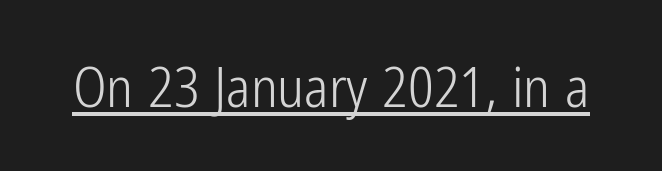
Q: Is the text bold? A: No.
Q: Is the text italic (slanted)? A: No, it is upright.
Q: Is the typeface a serif or a sans-serif typeface? A: Sans-serif.
Q: Is the text underlined? A: Yes.
Q: Is the spacing between letters normal or unusually wide? A: Normal.
Q: Width (condensed, normal, or wide)? A: Condensed.
Q: Stroke contrast? A: Low.
Q: x-height? A: Medium.
Q: Monospaced? A: No.
